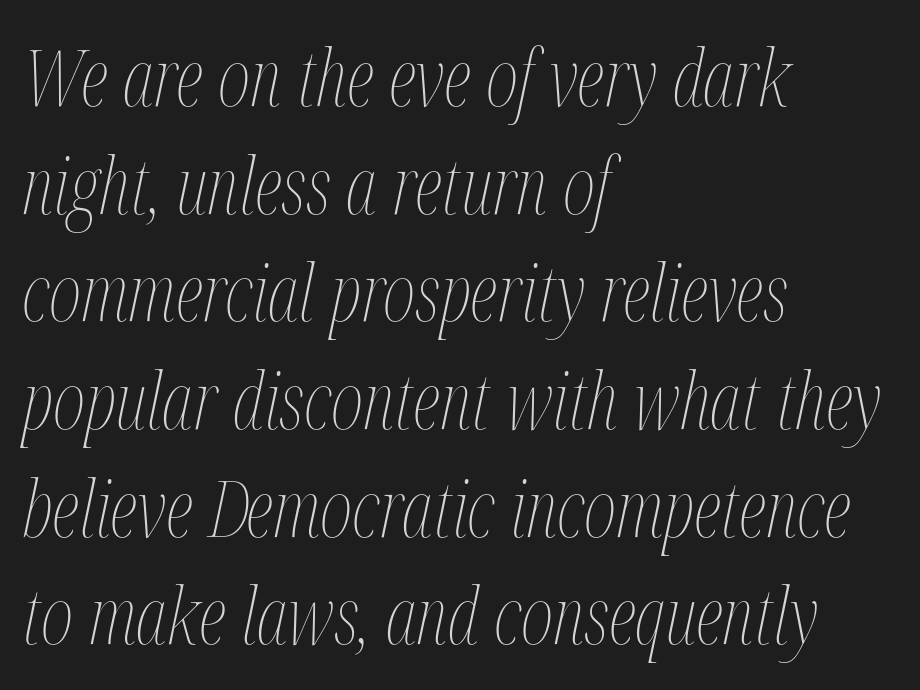
The passage shown is not bold in any degree. A student would call this left alignment; a typographer would say flush left, rag right. The tracking reads as untouched default to a designer's eye. The area under the type is left untouched. This sample keeps an unexceptional amount of space between lines.
